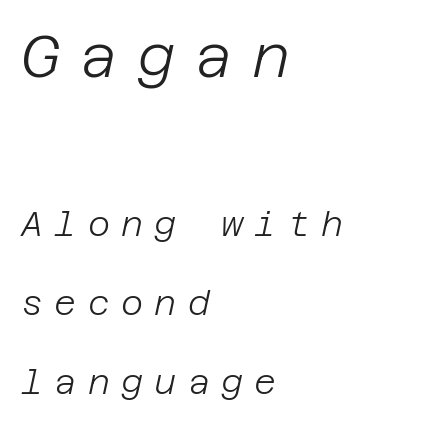
Q: Is the text bold? A: No.
Q: Is the text italic (slanted)? A: Yes, it leans right by about 12 degrees.
Q: Is the text underlined? A: No.
Q: How is the paragraph aligned? A: Left-aligned.
Q: Is the spacing between letters normal or unusually wide? A: Unusually wide.
Q: Is the spacing between lines tight, normal or loose? A: Loose.
Q: Which block of text is set in a larger size, the first (top) or the second (bottom)? A: The first (top) one.
Q: Width (condensed, normal, or wide)? A: Normal.
Q: Stroke contrast? A: Low.
Q: x-height? A: Large.
